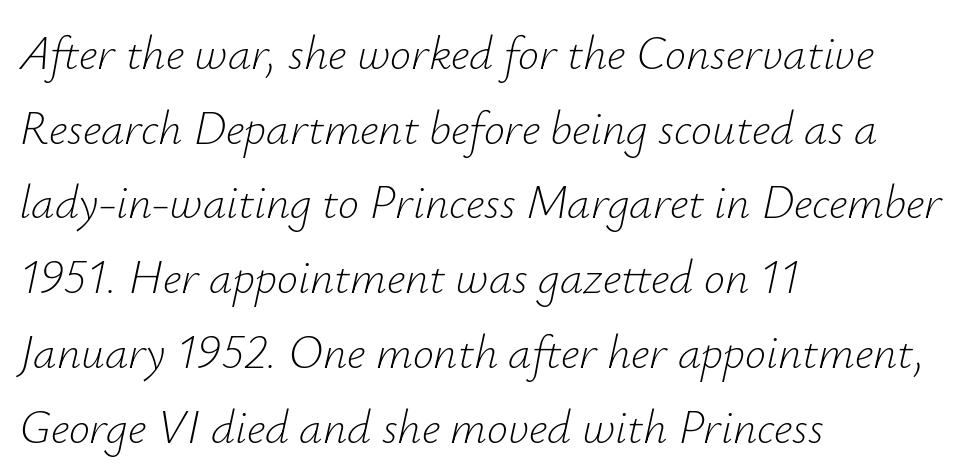
{"italic": "yes", "lean": "right", "slant_degrees": 12, "bold": "no", "weight": "light", "width": "normal", "stroke_contrast": "low", "x_height": "small", "monospaced": "no", "underline": "no", "align": "left", "line_spacing": "normal", "line_spacing_ratio": 1.59, "letter_spacing": "normal", "letter_spacing_em": 0.0, "glyph_px": 47}
